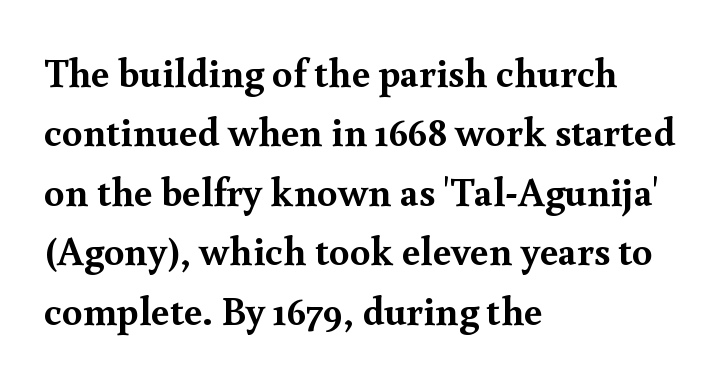
Q: Is the text bold? A: Yes.
Q: Is the text italic (slanted)? A: No, it is upright.
Q: Is the typeface a serif or a sans-serif typeface? A: Serif.
Q: Is the text underlined? A: No.
Q: How is the paragraph aligned? A: Left-aligned.
Q: Is the spacing between letters normal or unusually wide? A: Normal.
Q: Is the spacing between lines tight, normal or loose? A: Normal.
Q: Width (condensed, normal, or wide)? A: Normal.
Q: x-height? A: Small.
Q: Monospaced? A: No.
